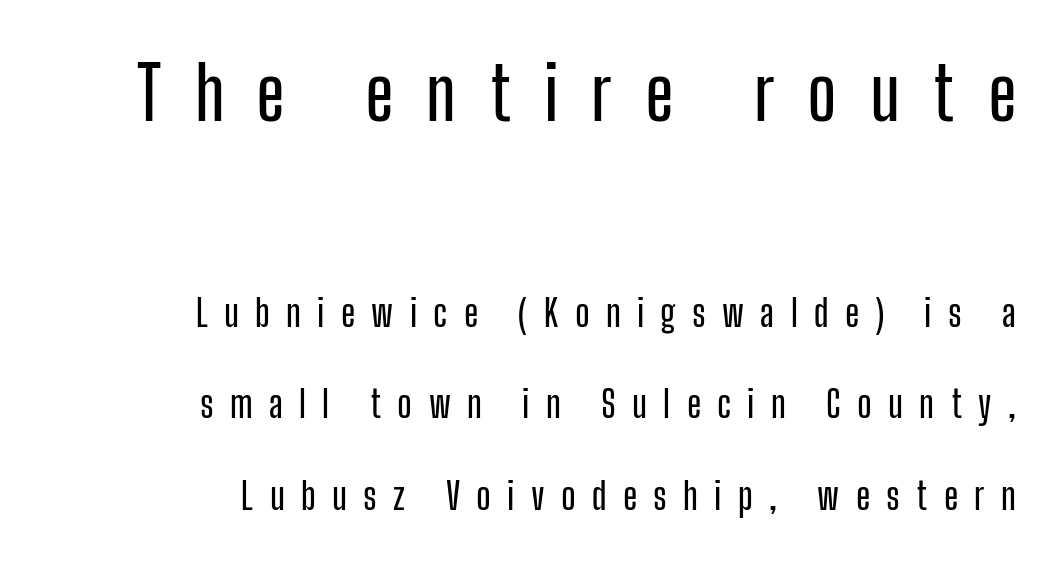
Q: Is the text italic (slanted)? A: No, it is upright.
Q: Is the typeface a serif or a sans-serif typeface? A: Sans-serif.
Q: Is the text underlined? A: No.
Q: How is the paragraph aligned? A: Right-aligned.
Q: Is the spacing between letters normal or unusually wide? A: Unusually wide.
Q: Is the spacing between lines tight, normal or loose? A: Loose.
Q: Which block of text is set in a larger size, the first (top) or the second (bottom)? A: The first (top) one.
Q: Width (condensed, normal, or wide)? A: Condensed.
Q: Stroke contrast? A: Low.
Q: x-height? A: Medium.
Q: Monospaced? A: No.
